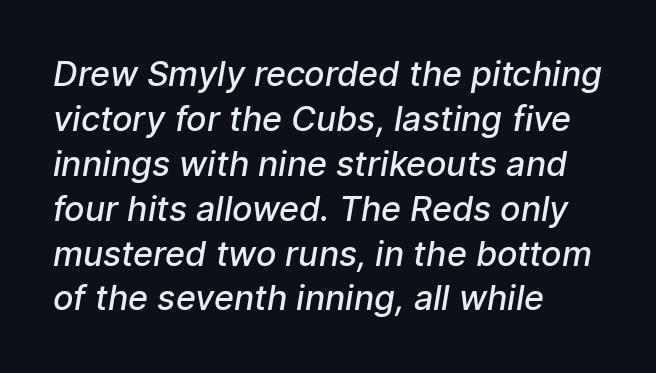
The image shows 34 px semibold sans-serif type; set left-aligned, normal line spacing (1.32x), normal letter spacing, not underlined; low stroke contrast and a medium x-height.
